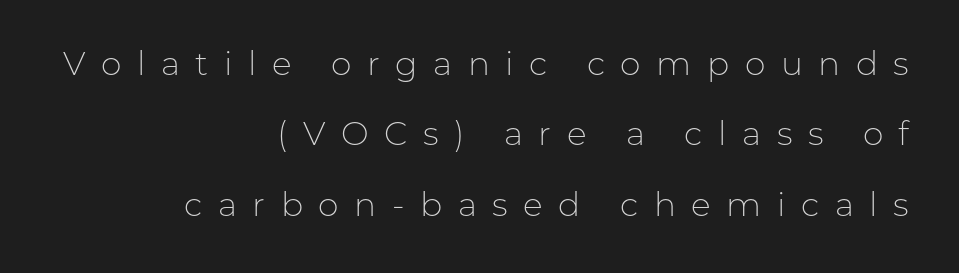
Q: Is the text bold? A: No.
Q: Is the text italic (slanted)? A: No, it is upright.
Q: Is the typeface a serif or a sans-serif typeface? A: Sans-serif.
Q: Is the text underlined? A: No.
Q: How is the paragraph aligned? A: Right-aligned.
Q: Is the spacing between letters normal or unusually wide? A: Unusually wide.
Q: Is the spacing between lines tight, normal or loose? A: Loose.
Q: Width (condensed, normal, or wide)? A: Normal.
Q: Stroke contrast? A: Low.
Q: x-height? A: Medium.
Q: Monospaced? A: No.
